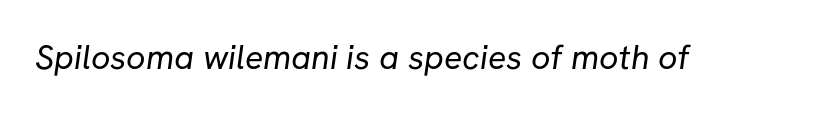
Q: Is the text bold? A: No.
Q: Is the typeface a serif or a sans-serif typeface? A: Sans-serif.
Q: Is the text underlined? A: No.
Q: Is the spacing between letters normal or unusually wide? A: Normal.
Q: Width (condensed, normal, or wide)? A: Normal.
Q: Stroke contrast? A: Low.
Q: x-height? A: Medium.
Q: Monospaced? A: No.
